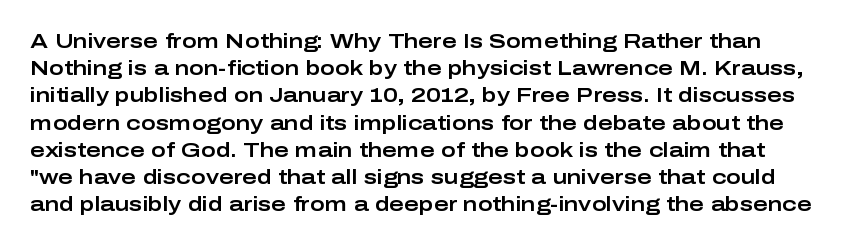
The image shows 20 px text type, upright; set normal line spacing (1.36x), normal letter spacing, not underlined.
